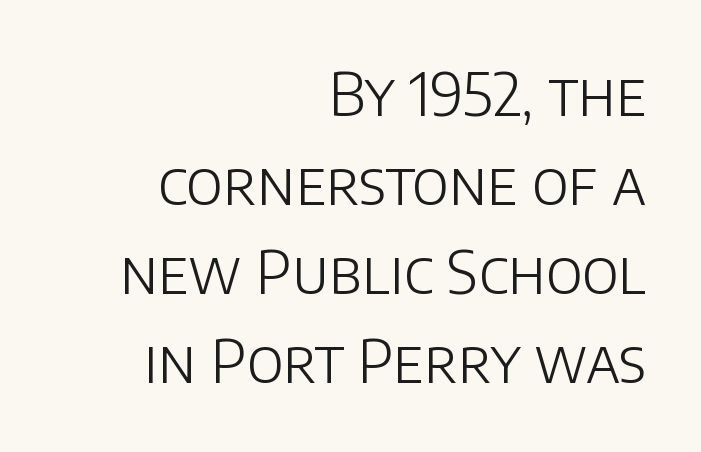
{"serif": "no", "italic": "no", "bold": "no", "weight": "light", "width": "normal", "stroke_contrast": "low", "x_height": "large", "monospaced": "no", "underline": "no", "align": "right", "line_spacing": "normal", "line_spacing_ratio": 1.51, "letter_spacing": "normal", "letter_spacing_em": 0.0, "glyph_px": 59}
